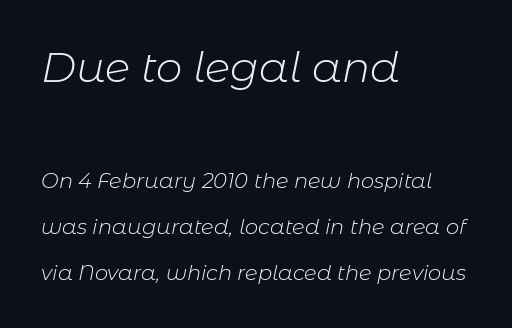
Q: Is the text bold? A: No.
Q: Is the text italic (slanted)? A: Yes, it leans right by about 11 degrees.
Q: Is the text underlined? A: No.
Q: How is the paragraph aligned? A: Left-aligned.
Q: Is the spacing between letters normal or unusually wide? A: Normal.
Q: Is the spacing between lines tight, normal or loose? A: Loose.
Q: Which block of text is set in a larger size, the first (top) or the second (bottom)? A: The first (top) one.
Q: Width (condensed, normal, or wide)? A: Normal.
Q: Stroke contrast? A: Low.
Q: x-height? A: Medium.
Q: Monospaced? A: No.
